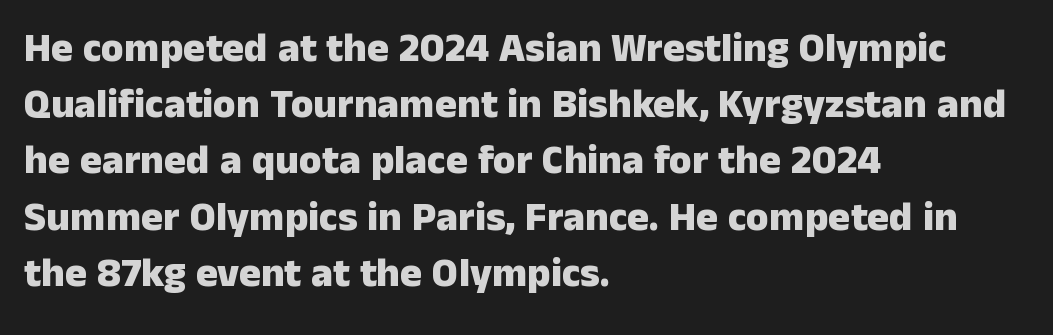
The image shows 41 px heavy sans-serif type, upright; set left-aligned, normal line spacing (1.37x), normal letter spacing, not underlined; low stroke contrast and a medium x-height.
